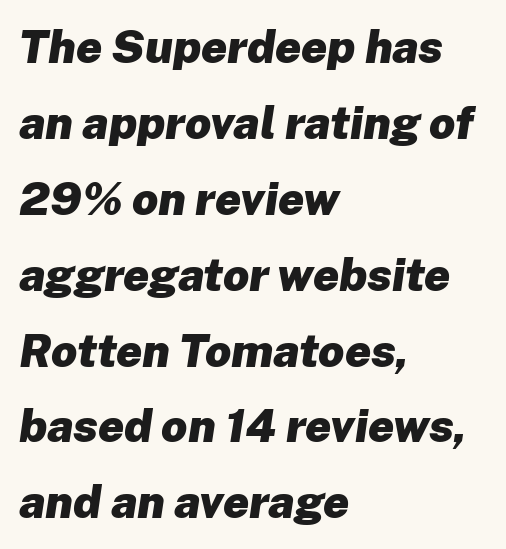
{"italic": "yes", "lean": "right", "slant_degrees": 8, "bold": "yes", "weight": "heavy", "width": "normal", "stroke_contrast": "low", "x_height": "medium", "monospaced": "no", "underline": "no", "align": "left", "line_spacing": "normal", "line_spacing_ratio": 1.65, "letter_spacing": "normal", "letter_spacing_em": 0.0, "glyph_px": 46}
